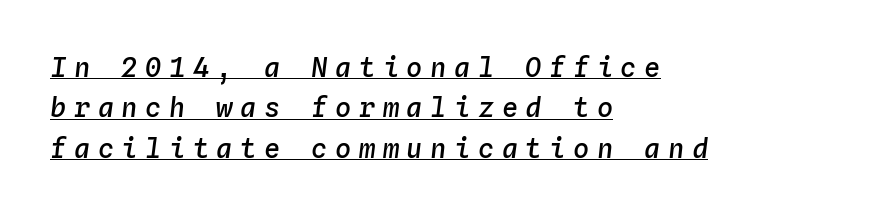
{"italic": "yes", "lean": "right", "slant_degrees": 4, "bold": "semi", "underline": "yes", "align": "left", "line_spacing": "normal", "line_spacing_ratio": 1.5, "letter_spacing": "wide", "letter_spacing_em": 0.28, "glyph_px": 27}
